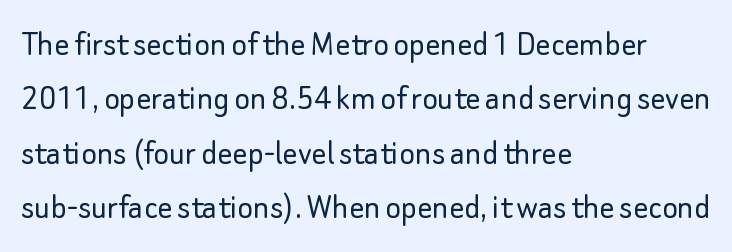
The image shows 37 px light sans-serif type, upright; set left-aligned, normal line spacing (1.47x), normal letter spacing, not underlined; low stroke contrast and a small x-height.
